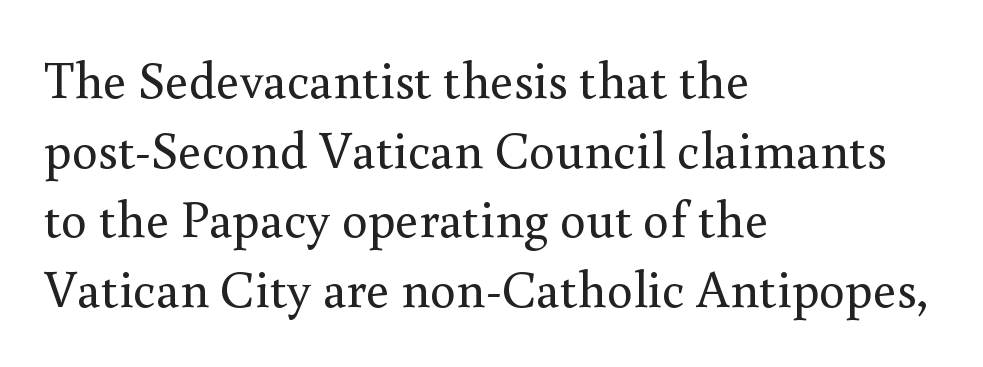
The image shows 52 px regular-weight serif type, upright; set left-aligned, normal line spacing (1.34x), normal letter spacing, not underlined; medium stroke contrast and a small x-height.
